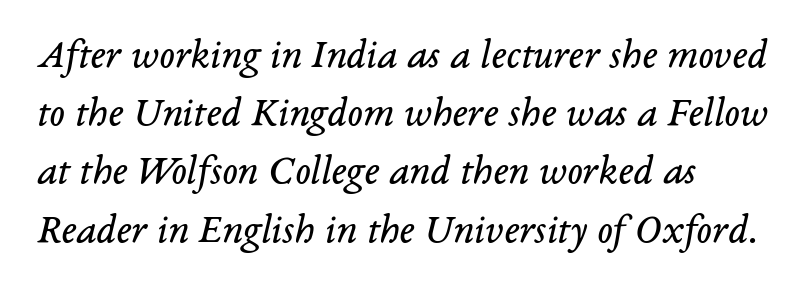
Observe the lean: these are italic letterforms. This block has exactly the height ordinary leading produces. The foot of each line stays bare and open. Heaviness? Minimal to ordinary, like unemphasized prose. You could not count columns in this text — the font is proportionally spaced.
